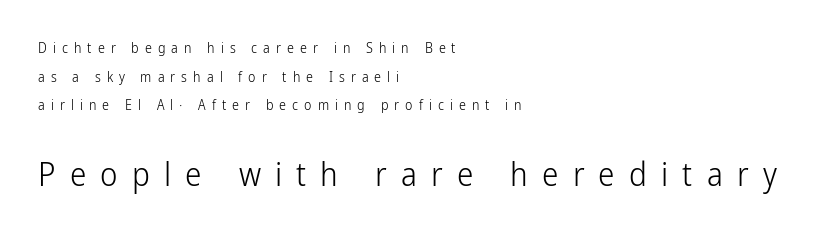
A classic flush-left, rag-right setting is used for this passage. Ink coverage per letter is moderate at most. This is sans-serif lettering, the kind often seen on screens and signage. Note the varied advance widths — an 'i' is clearly narrower than an 'm'. Underlining? Definitely not there. The type sits square on the baseline with zero lean.
